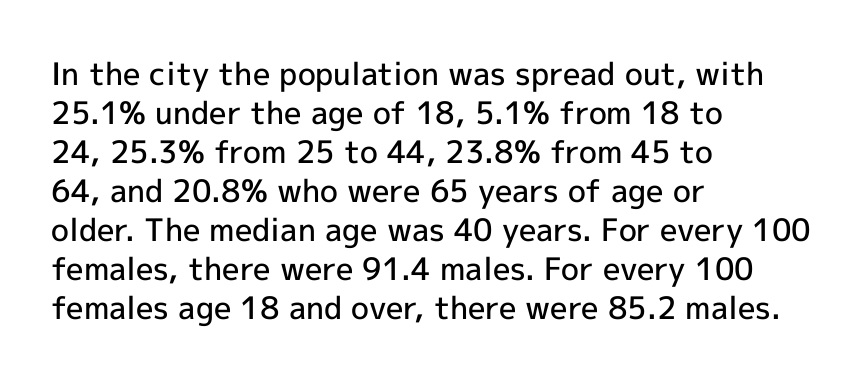
{"serif": "no", "italic": "no", "bold": "semi", "weight": "semibold", "width": "normal", "x_height": "medium", "monospaced": "no", "underline": "no", "align": "left", "line_spacing": "normal", "line_spacing_ratio": 1.26, "letter_spacing": "normal", "letter_spacing_em": 0.0, "glyph_px": 31}
